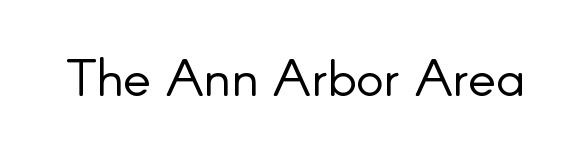
Q: Is the text bold? A: No.
Q: Is the text italic (slanted)? A: No, it is upright.
Q: Is the typeface a serif or a sans-serif typeface? A: Sans-serif.
Q: Is the text underlined? A: No.
Q: Is the spacing between letters normal or unusually wide? A: Normal.
Q: Width (condensed, normal, or wide)? A: Normal.
Q: Stroke contrast? A: Low.
Q: x-height? A: Small.
Q: Monospaced? A: No.
